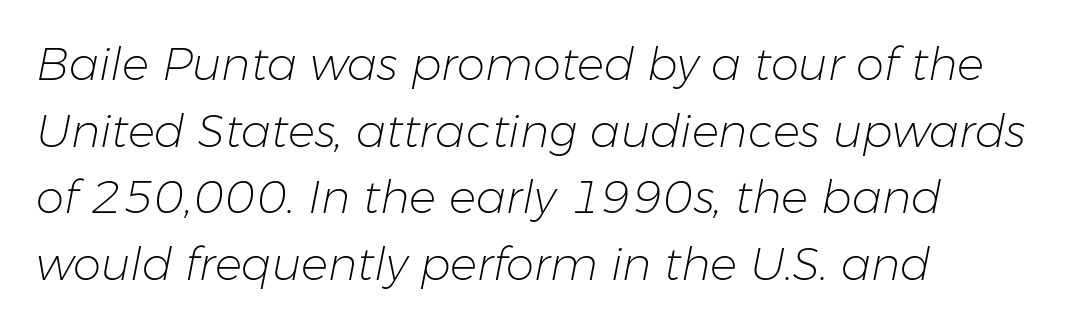
{"italic": "yes", "lean": "right", "slant_degrees": 11, "bold": "no", "weight": "light", "width": "normal", "stroke_contrast": "low", "x_height": "medium", "monospaced": "no", "underline": "no", "align": "left", "line_spacing": "normal", "line_spacing_ratio": 1.48, "letter_spacing": "normal", "letter_spacing_em": 0.0, "glyph_px": 45}
